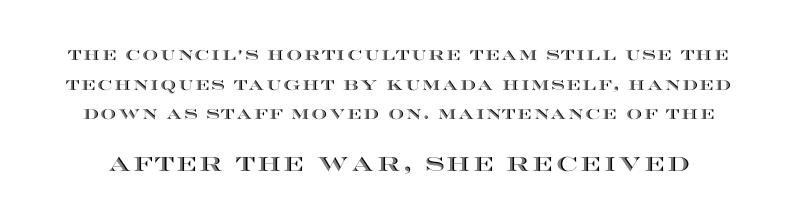
Regarding leading, the lines here are spaced well apart. The type sits square on the baseline with zero lean. Clear beneath every line of the passage. The letters in the lower block stand taller than those in the block above.
